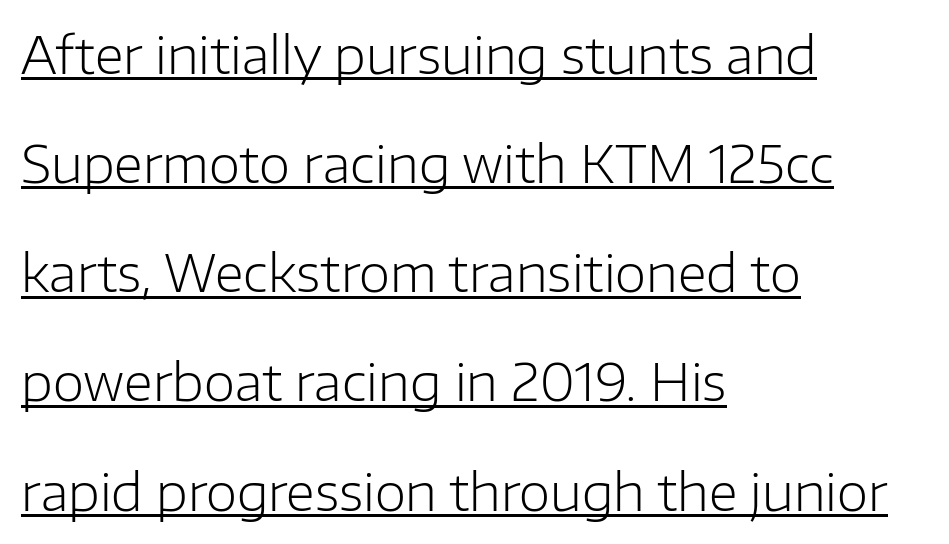
{"serif": "no", "italic": "no", "bold": "no", "weight": "light", "width": "normal", "stroke_contrast": "low", "x_height": "medium", "monospaced": "no", "underline": "yes", "align": "left", "line_spacing": "loose", "line_spacing_ratio": 2.14, "letter_spacing": "normal", "letter_spacing_em": 0.0, "glyph_px": 51}
